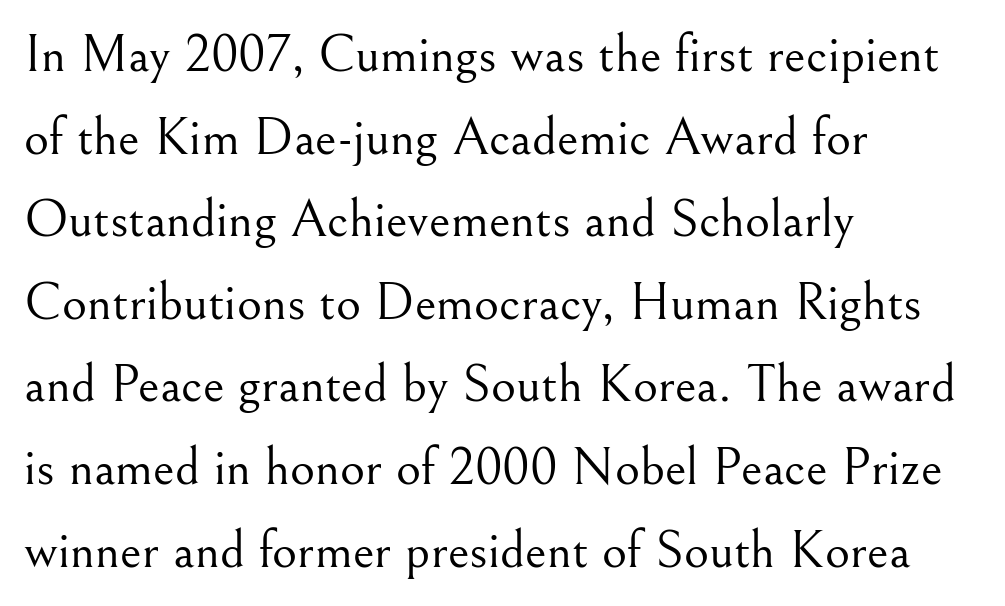
Q: Is the text bold? A: No.
Q: Is the text italic (slanted)? A: No, it is upright.
Q: Is the typeface a serif or a sans-serif typeface? A: Serif.
Q: Is the text underlined? A: No.
Q: How is the paragraph aligned? A: Left-aligned.
Q: Is the spacing between letters normal or unusually wide? A: Normal.
Q: Is the spacing between lines tight, normal or loose? A: Normal.
Q: Width (condensed, normal, or wide)? A: Normal.
Q: Stroke contrast? A: Medium.
Q: x-height? A: Small.
Q: Monospaced? A: No.
